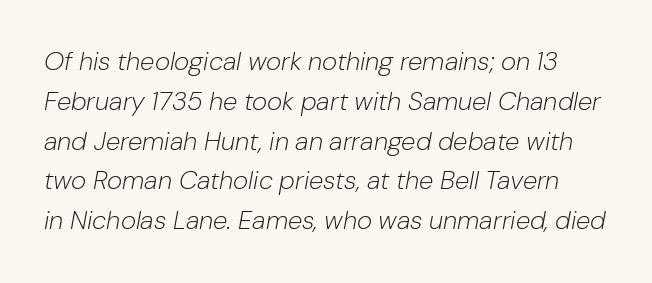
Bold? No — there's no thickening of the strokes. Summary of vertical rhythm: regular, with standard interline spacing. Look at the tracking — it's just the regular setting, nothing added. The gap between lines stays unmarked.
